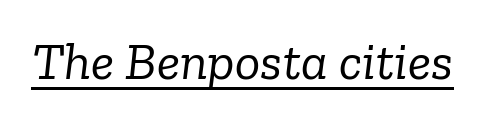
{"serif": "yes", "italic": "yes", "lean": "right", "slant_degrees": 6, "bold": "no", "weight": "light", "width": "normal", "stroke_contrast": "low", "x_height": "medium", "monospaced": "no", "underline": "yes", "letter_spacing": "normal", "letter_spacing_em": 0.0, "glyph_px": 53}
